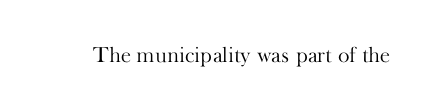
{"italic": "no", "bold": "no", "underline": "no", "letter_spacing": "normal", "letter_spacing_em": 0.0, "glyph_px": 22}
